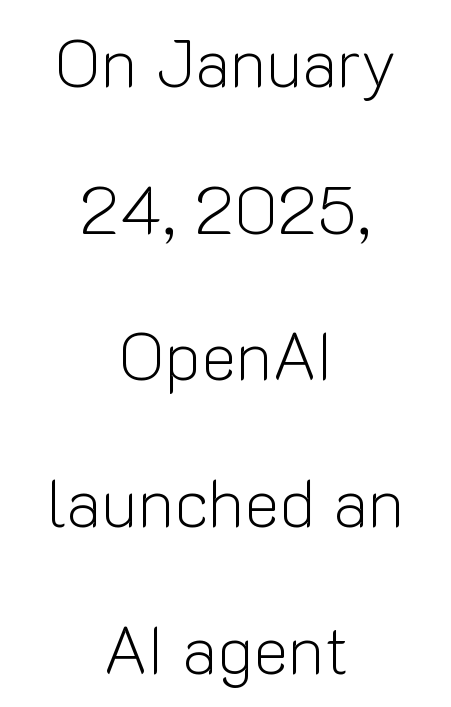
A typesetter would call this proportional, since set widths differ per character. Check where the strokes stop: nothing finishes them off — pure sans. Does the lettering tilt? It doesn't — this is upright. A typesetter would call this zero additional tracking. Airy leading. Descenders hang freely into open space.
